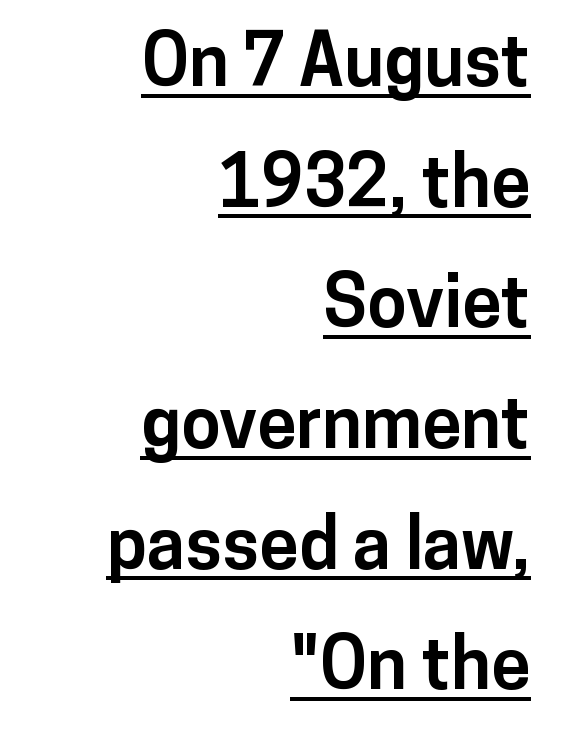
{"serif": "no", "italic": "no", "bold": "yes", "weight": "bold", "width": "normal", "stroke_contrast": "low", "x_height": "medium", "monospaced": "no", "underline": "yes", "align": "right", "line_spacing": "normal", "line_spacing_ratio": 1.7, "letter_spacing": "normal", "letter_spacing_em": 0.0, "glyph_px": 71}
